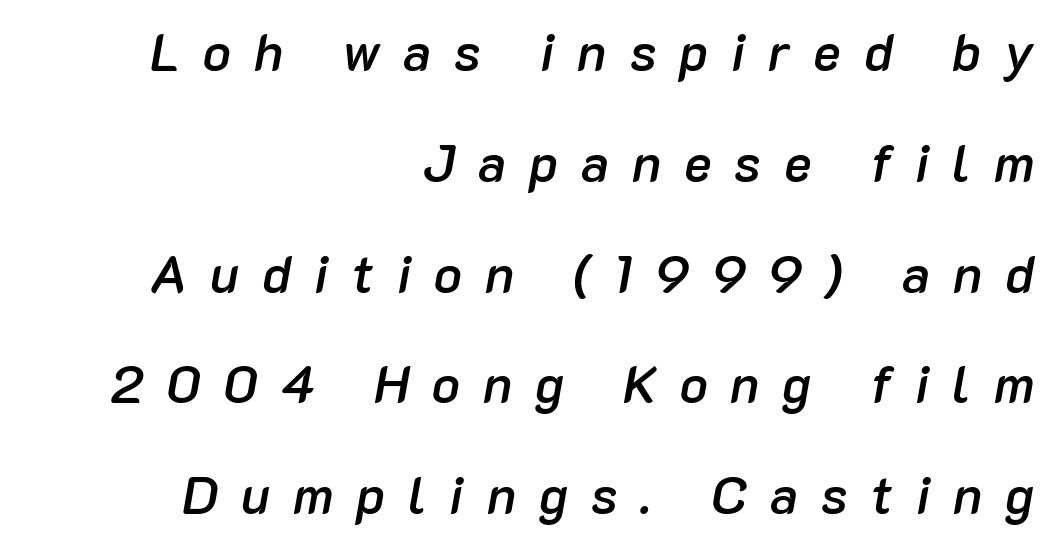
There is plenty of visible air inserted between adjacent glyphs. Caption: semibold face, moderately heavy strokes. The gap between lines stays unmarked. The specimen reads as italic at a glance. This sample trades compactness for vertical openness between lines. This sample is right-justified, so line beginnings fall wherever the words allow.
